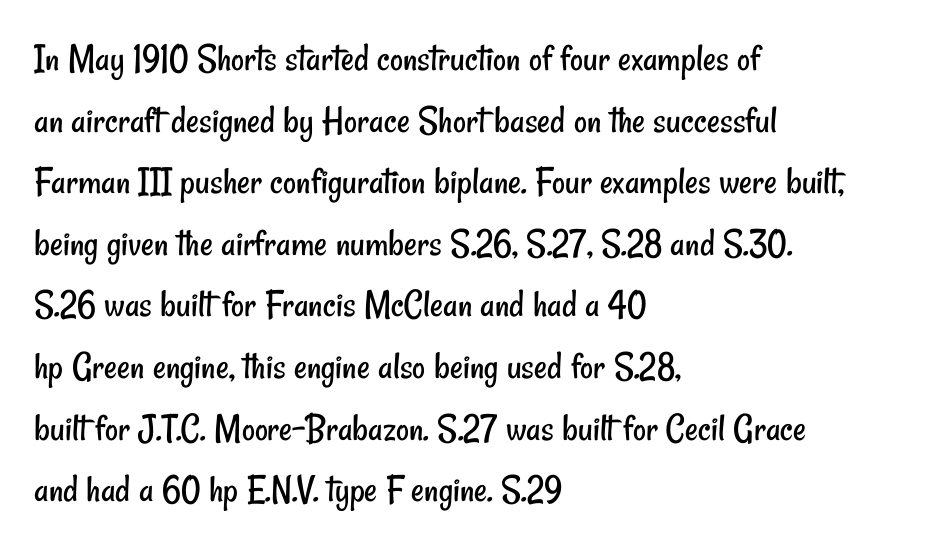
The line texture is even and compact thanks to regular tracking. Note the varied advance widths — an 'i' is clearly narrower than an 'm'. No heavy texture on the line: the type isn't bold. Lines of text with bare space underneath. Is there much room between lines? A standard amount, neither cramped nor airy.
